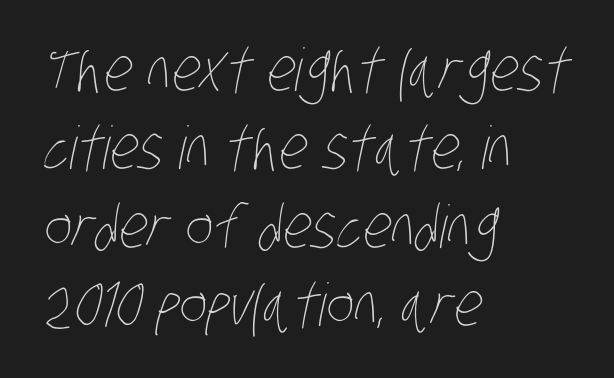
The image shows 59 px thin, condensed type; set left-aligned, normal line spacing (1.33x), normal letter spacing, not underlined; low stroke contrast and a large x-height.
